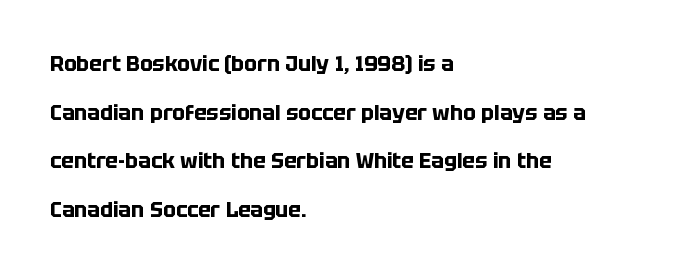
Q: Is the text bold? A: Yes.
Q: Is the text italic (slanted)? A: No, it is upright.
Q: Is the text underlined? A: No.
Q: How is the paragraph aligned? A: Left-aligned.
Q: Is the spacing between letters normal or unusually wide? A: Normal.
Q: Is the spacing between lines tight, normal or loose? A: Loose.
